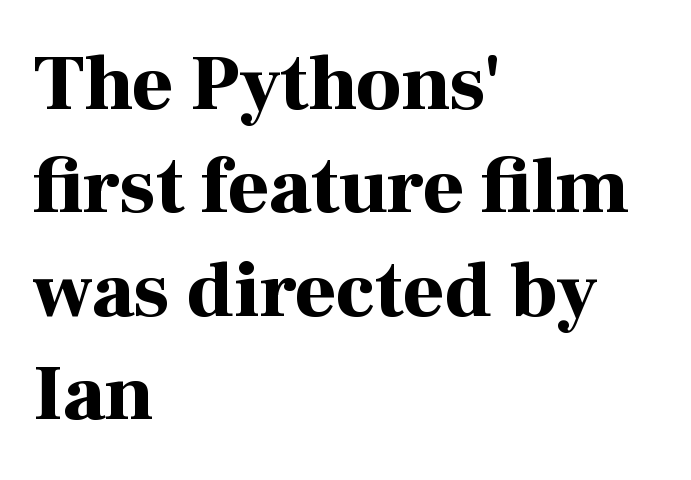
{"serif": "yes", "italic": "no", "bold": "yes", "weight": "bold", "width": "normal", "stroke_contrast": "high", "x_height": "medium", "monospaced": "no", "underline": "no", "align": "left", "line_spacing": "normal", "line_spacing_ratio": 1.31, "letter_spacing": "normal", "letter_spacing_em": 0.0, "glyph_px": 79}
